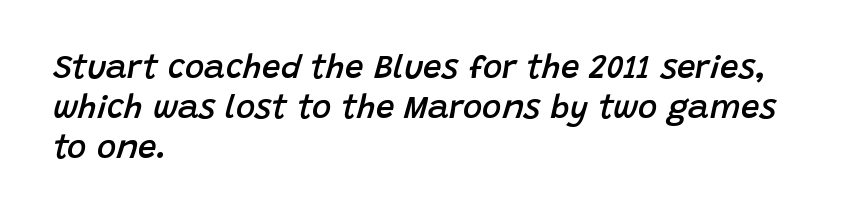
Q: Is the text bold? A: Semi-bold.
Q: Is the text italic (slanted)? A: Yes, it leans right by about 15 degrees.
Q: Is the text underlined? A: No.
Q: How is the paragraph aligned? A: Left-aligned.
Q: Is the spacing between letters normal or unusually wide? A: Normal.
Q: Width (condensed, normal, or wide)? A: Normal.
Q: Stroke contrast? A: Low.
Q: x-height? A: Large.
Q: Monospaced? A: No.
